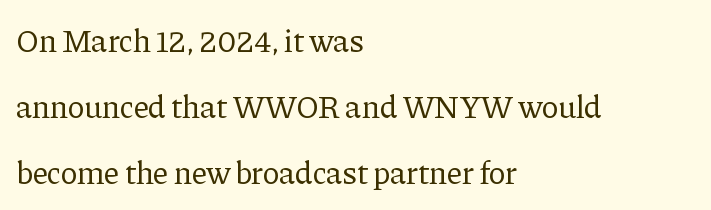
Q: Is the text bold? A: No.
Q: Is the text italic (slanted)? A: No, it is upright.
Q: Is the typeface a serif or a sans-serif typeface? A: Serif.
Q: Is the text underlined? A: No.
Q: How is the paragraph aligned? A: Left-aligned.
Q: Is the spacing between letters normal or unusually wide? A: Normal.
Q: Is the spacing between lines tight, normal or loose? A: Loose.
Q: Width (condensed, normal, or wide)? A: Normal.
Q: Stroke contrast? A: Low.
Q: x-height? A: Medium.
Q: Monospaced? A: No.
